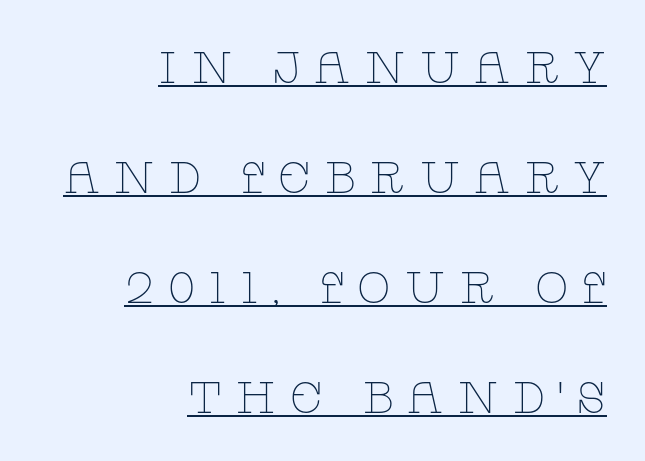
{"serif": "yes", "italic": "no", "bold": "no", "weight": "thin", "width": "wide", "stroke_contrast": "low", "x_height": "large", "monospaced": "no", "underline": "yes", "align": "right", "line_spacing": "loose", "line_spacing_ratio": 2.5, "letter_spacing": "wide", "letter_spacing_em": 0.3, "glyph_px": 44}
